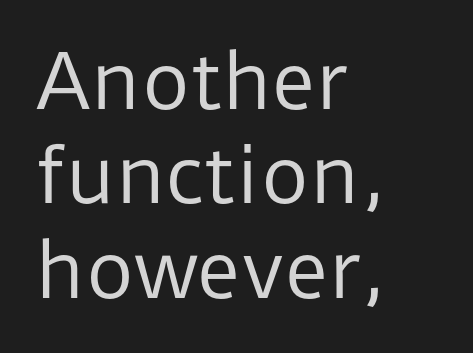
{"serif": "no", "italic": "no", "bold": "no", "weight": "regular", "width": "normal", "stroke_contrast": "low", "x_height": "medium", "monospaced": "no", "underline": "no", "align": "left", "line_spacing": "normal", "line_spacing_ratio": 1.26, "letter_spacing": "normal", "letter_spacing_em": 0.0, "glyph_px": 75}
